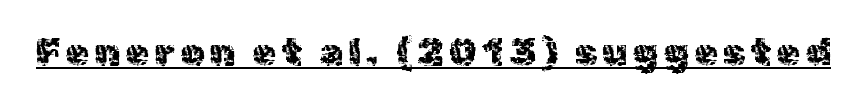
Q: Is the text italic (slanted)? A: No, it is upright.
Q: Is the typeface a serif or a sans-serif typeface? A: Sans-serif.
Q: Is the text underlined? A: Yes.
Q: Width (condensed, normal, or wide)? A: Normal.
Q: x-height? A: Medium.
Q: Monospaced? A: No.
